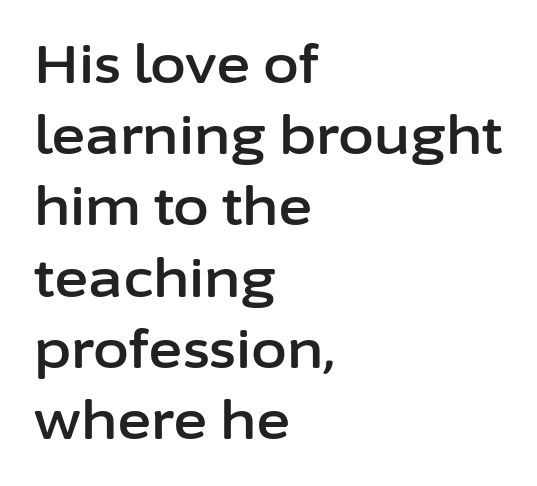
This is sans-serif lettering, the kind often seen on screens and signage. Check the space under the baseline: it is left empty. You could not count columns in this text — the font is proportionally spaced. Leading: standard.
